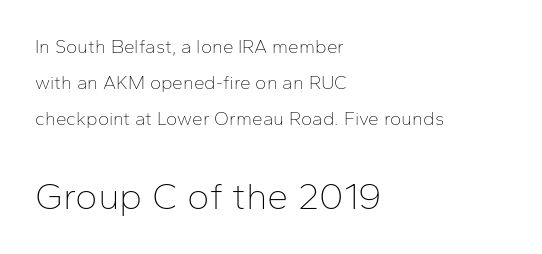
Classification — sans serif. Quick note: not italic, upright. A bare baseline throughout the passage. Loosely led — the rows are spread out.
